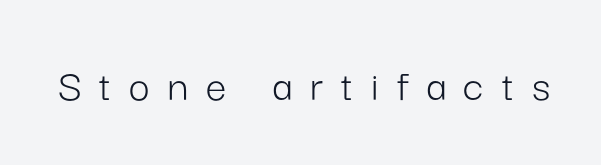
This reads as an unemphasized weight, regular at the heaviest. Type without underlining. A typesetter would label this face a sans. Short note: letters widely spaced.
